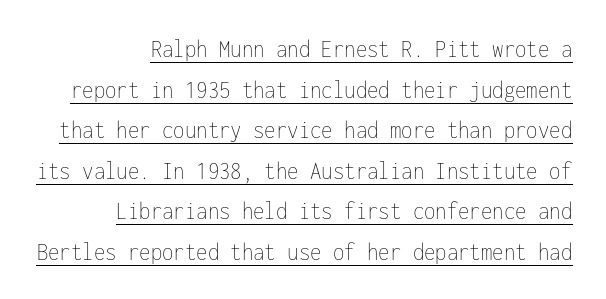
Q: Is the text bold? A: No.
Q: Is the text italic (slanted)? A: No, it is upright.
Q: Is the text underlined? A: Yes.
Q: How is the paragraph aligned? A: Right-aligned.
Q: Is the spacing between letters normal or unusually wide? A: Normal.
Q: Is the spacing between lines tight, normal or loose? A: Normal.
